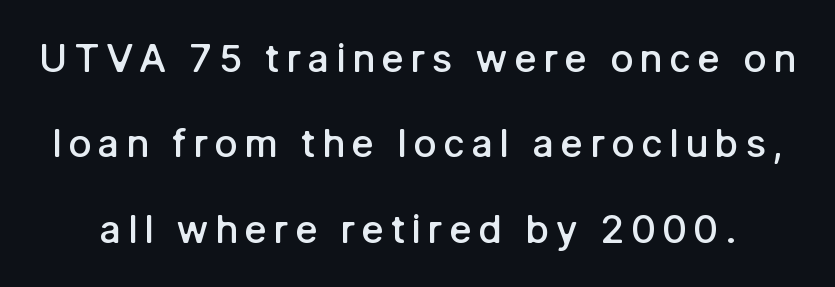
The face used here is proportionally spaced, like ordinary book or web type. Descender tails drop into unmarked territory. No italicization has been applied; the sample stays upright. The vertical gap from one line to the next is large. Summary of weight: moderately heavy, a semibold. The letters carry no serifs — their stems end cleanly without finishing strokes.
